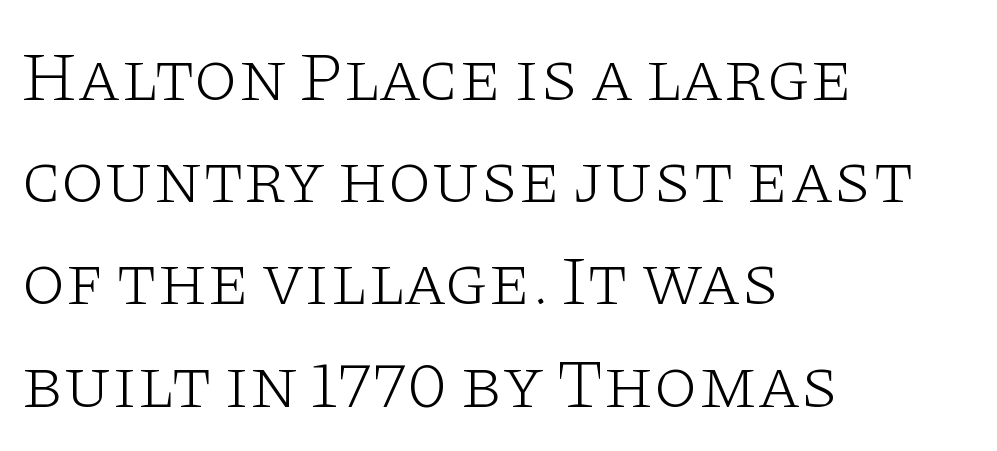
Q: Is the text bold? A: No.
Q: Is the text italic (slanted)? A: No, it is upright.
Q: Is the typeface a serif or a sans-serif typeface? A: Serif.
Q: Is the text underlined? A: No.
Q: How is the paragraph aligned? A: Left-aligned.
Q: Is the spacing between letters normal or unusually wide? A: Normal.
Q: Is the spacing between lines tight, normal or loose? A: Normal.
Q: Width (condensed, normal, or wide)? A: Wide.
Q: Stroke contrast? A: Low.
Q: x-height? A: Large.
Q: Monospaced? A: No.
